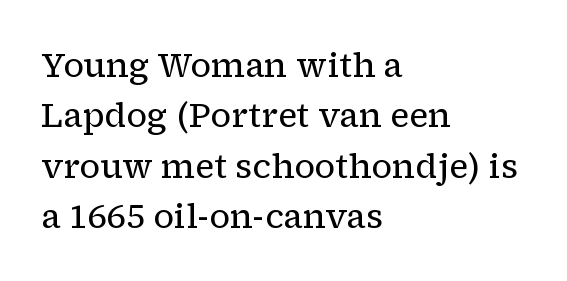
{"serif": "yes", "italic": "no", "bold": "no", "weight": "regular", "width": "normal", "stroke_contrast": "low", "x_height": "medium", "monospaced": "no", "underline": "no", "align": "left", "line_spacing": "normal", "line_spacing_ratio": 1.48, "letter_spacing": "normal", "letter_spacing_em": 0.0, "glyph_px": 34}
